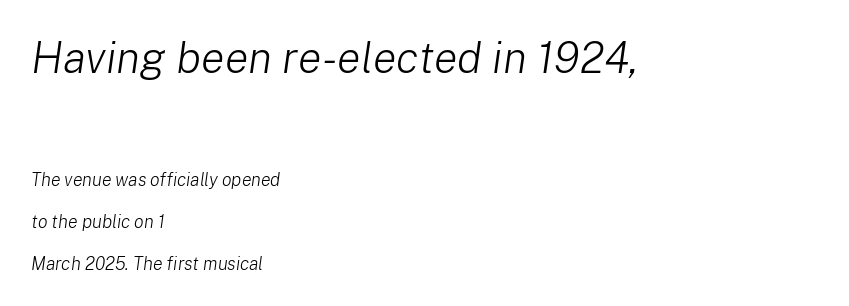
The image shows 44 px light type, italic (leaning right); set left-aligned, loose line spacing (2.32x), normal letter spacing, not underlined; the first (top) block is 2.44x larger; low stroke contrast and a medium x-height.
